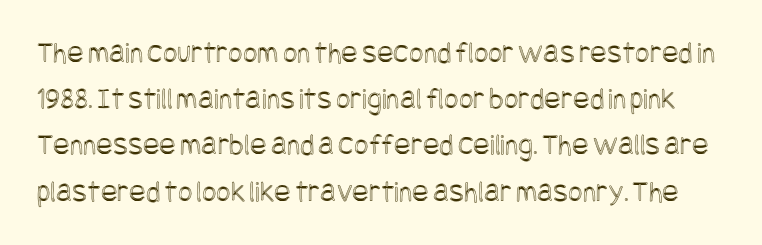
The image shows 31 px condensed type, upright; set normal line spacing (1.49x), normal letter spacing, not underlined; a large x-height.
